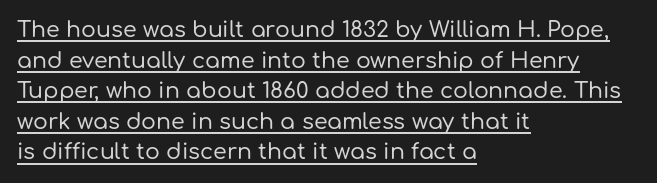
{"italic": "no", "underline": "yes", "align": "left", "line_spacing": "normal", "line_spacing_ratio": 1.39, "letter_spacing": "normal", "letter_spacing_em": 0.0, "glyph_px": 22}
